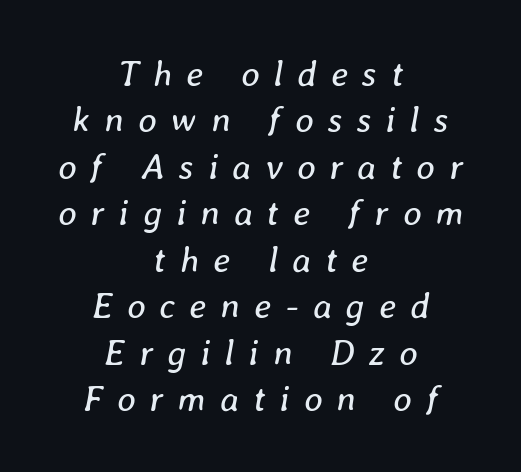
Here the designer chose a conventional face with non-uniform glyph widths. A typesetter would call this heavily tracked-out type. Both edges are ragged and mirror each other, which tells us the setting is centered. The passage shown leans; its letterforms are oblique. Any mark beneath the type? The region is blank.
